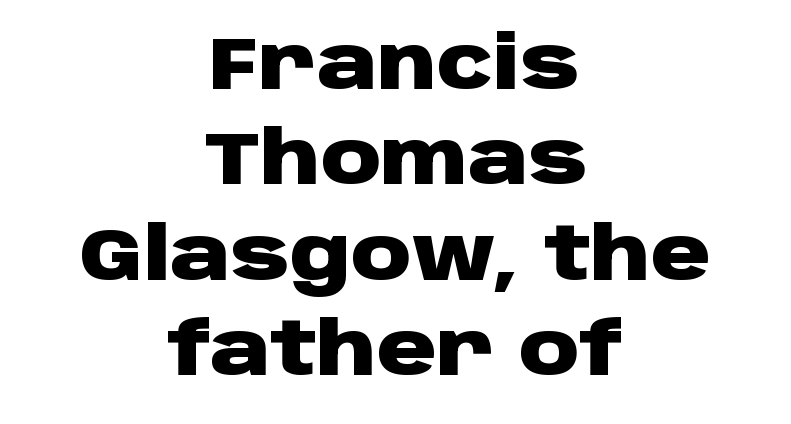
Q: Is the text bold? A: Yes.
Q: Is the text italic (slanted)? A: No, it is upright.
Q: Is the typeface a serif or a sans-serif typeface? A: Sans-serif.
Q: Is the text underlined? A: No.
Q: How is the paragraph aligned? A: Centered.
Q: Is the spacing between letters normal or unusually wide? A: Normal.
Q: Is the spacing between lines tight, normal or loose? A: Normal.
Q: Width (condensed, normal, or wide)? A: Wide.
Q: Stroke contrast? A: Low.
Q: x-height? A: Large.
Q: Monospaced? A: No.
